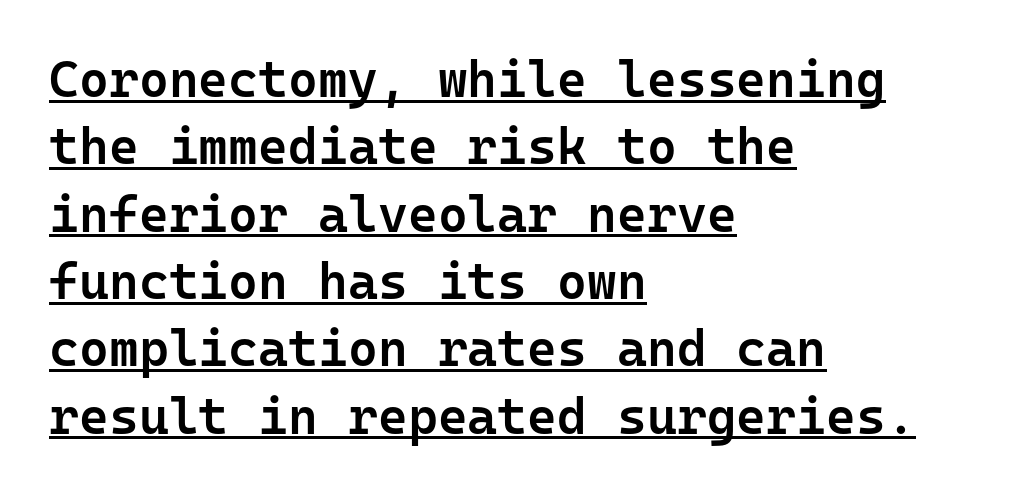
The image shows 51 px semibold sans-serif type, upright, monospaced; set left-aligned, normal line spacing (1.32x), normal letter spacing, underlined; low stroke contrast and a medium x-height.
